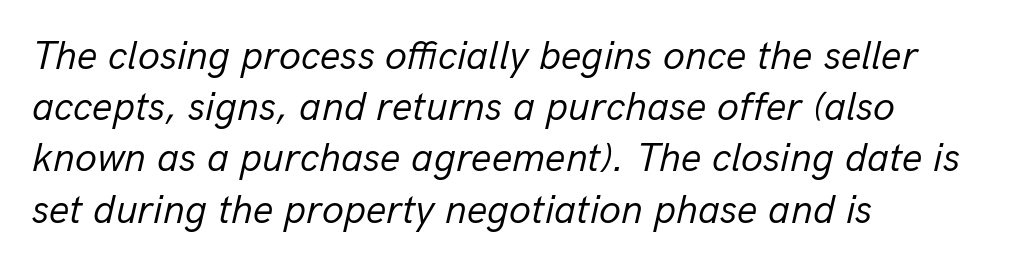
Q: Is the text bold? A: No.
Q: Is the text italic (slanted)? A: Yes, it leans right by about 13 degrees.
Q: Is the text underlined? A: No.
Q: How is the paragraph aligned? A: Left-aligned.
Q: Is the spacing between letters normal or unusually wide? A: Normal.
Q: Is the spacing between lines tight, normal or loose? A: Normal.
Q: Width (condensed, normal, or wide)? A: Normal.
Q: Stroke contrast? A: Low.
Q: x-height? A: Medium.
Q: Monospaced? A: No.
